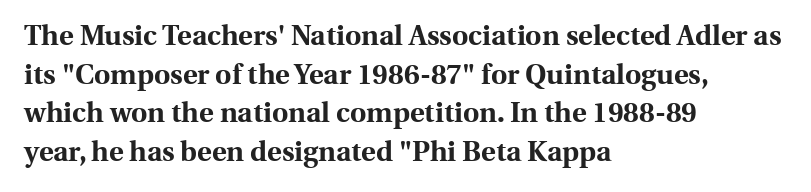
This is roman type, the default non-slanted kind. Between one letter and the next there's only the usual sliver of space. This rendering uses left alignment, leaving the right contour irregular. The space beneath each line is pristine and unruled.
